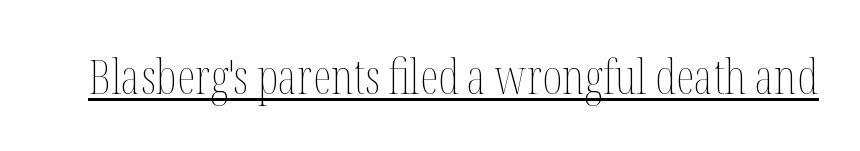
Q: Is the text bold? A: No.
Q: Is the text italic (slanted)? A: No, it is upright.
Q: Is the text underlined? A: Yes.
Q: Is the spacing between letters normal or unusually wide? A: Normal.
Q: Width (condensed, normal, or wide)? A: Condensed.
Q: Stroke contrast? A: Medium.
Q: x-height? A: Medium.
Q: Monospaced? A: No.
